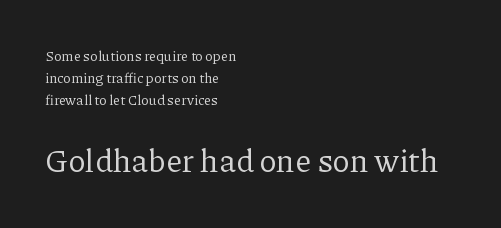
Q: Is the text bold? A: No.
Q: Is the text italic (slanted)? A: No, it is upright.
Q: Is the typeface a serif or a sans-serif typeface? A: Serif.
Q: Is the text underlined? A: No.
Q: How is the paragraph aligned? A: Left-aligned.
Q: Is the spacing between letters normal or unusually wide? A: Normal.
Q: Is the spacing between lines tight, normal or loose? A: Normal.
Q: Which block of text is set in a larger size, the first (top) or the second (bottom)? A: The second (bottom) one.
Q: Width (condensed, normal, or wide)? A: Normal.
Q: Stroke contrast? A: Low.
Q: x-height? A: Medium.
Q: Monospaced? A: No.
